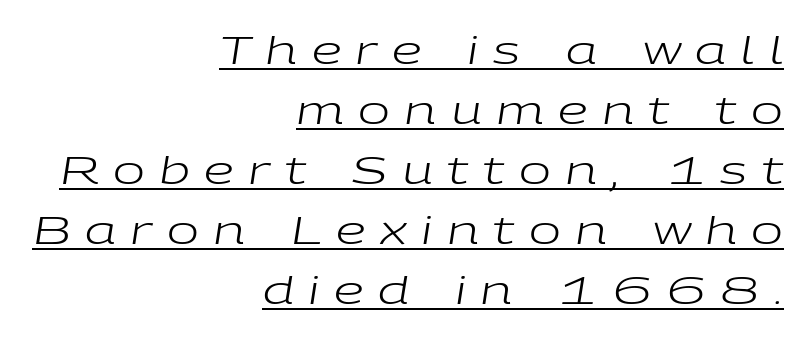
Q: Is the text bold? A: No.
Q: Is the text italic (slanted)? A: Yes, it leans right by about 9 degrees.
Q: Is the text underlined? A: Yes.
Q: How is the paragraph aligned? A: Right-aligned.
Q: Is the spacing between letters normal or unusually wide? A: Unusually wide.
Q: Is the spacing between lines tight, normal or loose? A: Normal.
Q: Width (condensed, normal, or wide)? A: Wide.
Q: Stroke contrast? A: Low.
Q: x-height? A: Medium.
Q: Monospaced? A: No.
